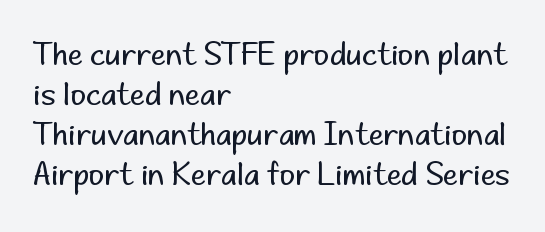
Here the designer chose a conventional face with non-uniform glyph widths. Inter-character spacing is left at the font's built-in metrics. Stems here are at most as thick as an everyday book face. The compositor pushed each line to the left boundary. The designer went with a sans here, leaving each stem footless.
